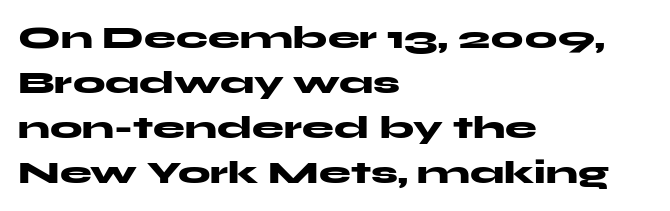
Visually the block forms a straight wall on the left and a jagged coastline on the right. Every stem runs plumb, perpendicular to the baseline. Nope, no serifs anywhere on these letters. Decoration check: the copy has no underline.
